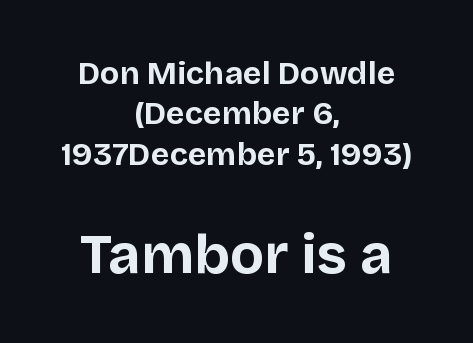
Q: Is the text bold? A: Yes.
Q: Is the text italic (slanted)? A: No, it is upright.
Q: Is the typeface a serif or a sans-serif typeface? A: Sans-serif.
Q: Is the text underlined? A: No.
Q: How is the paragraph aligned? A: Centered.
Q: Is the spacing between letters normal or unusually wide? A: Normal.
Q: Is the spacing between lines tight, normal or loose? A: Normal.
Q: Which block of text is set in a larger size, the first (top) or the second (bottom)? A: The second (bottom) one.
Q: Width (condensed, normal, or wide)? A: Normal.
Q: Stroke contrast? A: Low.
Q: x-height? A: Large.
Q: Monospaced? A: No.
